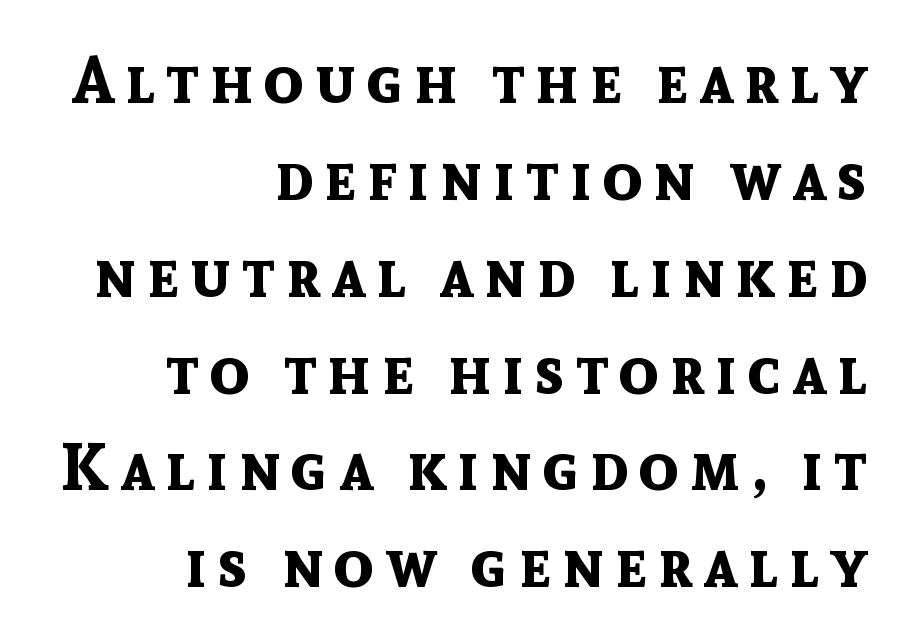
Q: Is the text bold? A: Yes.
Q: Is the text italic (slanted)? A: No, it is upright.
Q: Is the typeface a serif or a sans-serif typeface? A: Sans-serif.
Q: Is the text underlined? A: No.
Q: How is the paragraph aligned? A: Right-aligned.
Q: Is the spacing between lines tight, normal or loose? A: Normal.
Q: Width (condensed, normal, or wide)? A: Normal.
Q: x-height? A: Medium.
Q: Monospaced? A: No.
